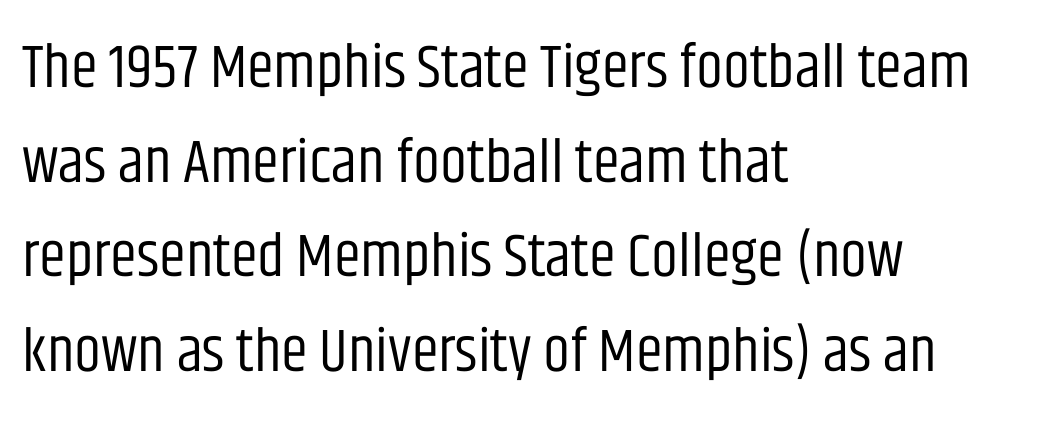
{"serif": "no", "italic": "no", "bold": "no", "weight": "regular", "width": "condensed", "stroke_contrast": "low", "x_height": "large", "monospaced": "no", "underline": "no", "align": "left", "line_spacing": "normal", "line_spacing_ratio": 1.55, "letter_spacing": "normal", "letter_spacing_em": 0.0, "glyph_px": 61}
